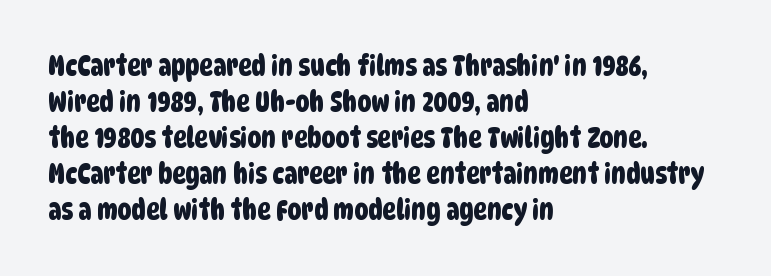
The image shows 28 px condensed sans-serif type; set left-aligned, normal line spacing (1.29x), normal letter spacing, not underlined; low stroke contrast and a large x-height.
